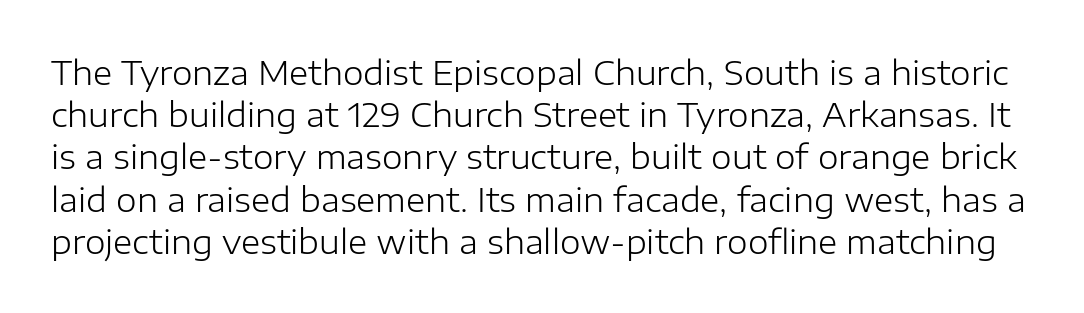
A typesetter would mark this as roman, not italic. Observe the absence of serifs on each vertical stroke in this sample. Does the leading feel generous? No, just average. Students, note that the glyphs here touch the page at normal intervals. This sample has the flowing, uneven cadence of proportional lettering.
